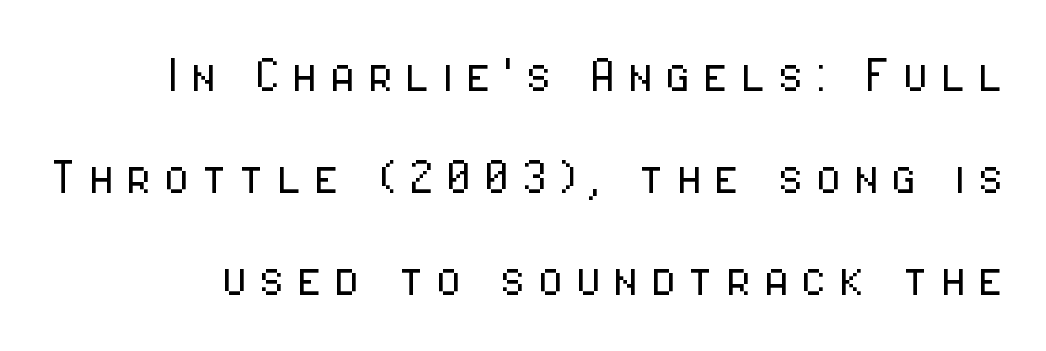
The letters carry no serifs — their stems end cleanly without finishing strokes. Is the stroke heavy? The answer is a plain regular-or-lighter. A bare baseline throughout the passage. Students, note that the glyphs here are deliberately spaced far apart. This sample has the flowing, uneven cadence of proportional lettering.
